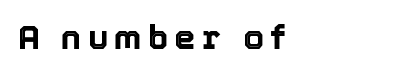
Q: Is the text italic (slanted)? A: No, it is upright.
Q: Is the text underlined? A: No.
Q: How is the paragraph aligned? A: Left-aligned.
Q: Width (condensed, normal, or wide)? A: Normal.
Q: x-height? A: Medium.
Q: Monospaced? A: No.
